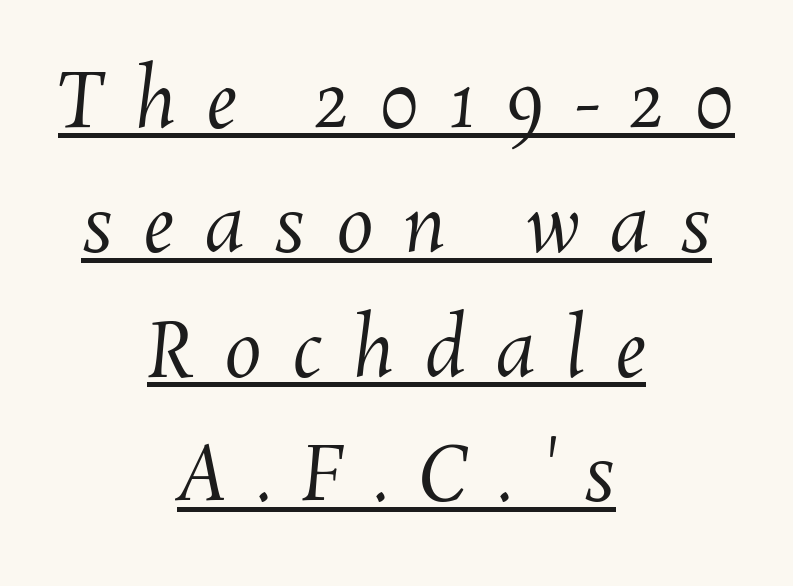
Q: Is the text bold? A: No.
Q: Is the text underlined? A: Yes.
Q: How is the paragraph aligned? A: Centered.
Q: Is the spacing between letters normal or unusually wide? A: Unusually wide.
Q: Is the spacing between lines tight, normal or loose? A: Normal.
Q: Width (condensed, normal, or wide)? A: Normal.
Q: Stroke contrast? A: Medium.
Q: x-height? A: Medium.
Q: Monospaced? A: No.
